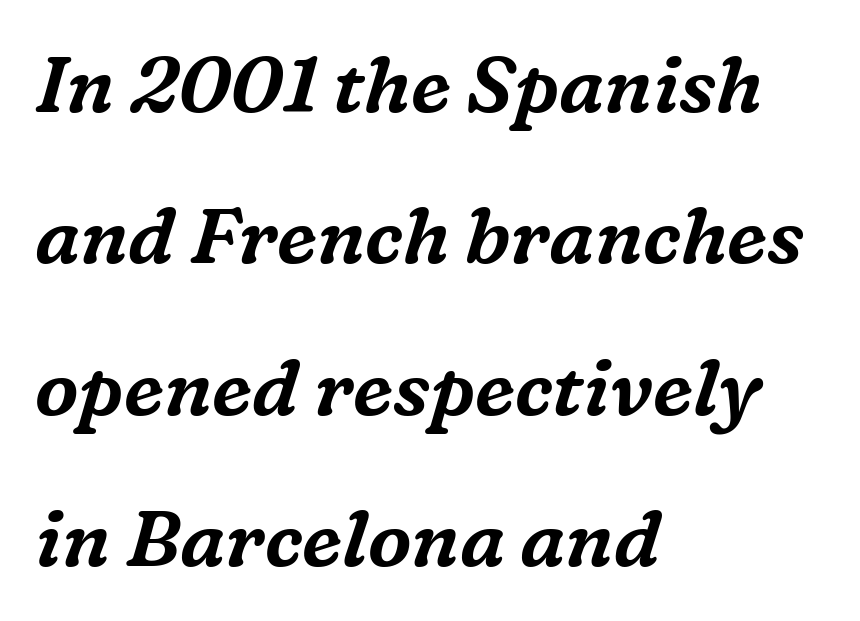
{"serif": "yes", "italic": "yes", "lean": "right", "slant_degrees": 16, "width": "normal", "stroke_contrast": "medium", "x_height": "medium", "monospaced": "no", "underline": "no", "align": "left", "line_spacing": "loose", "line_spacing_ratio": 1.94, "letter_spacing": "normal", "letter_spacing_em": 0.0, "glyph_px": 78}
